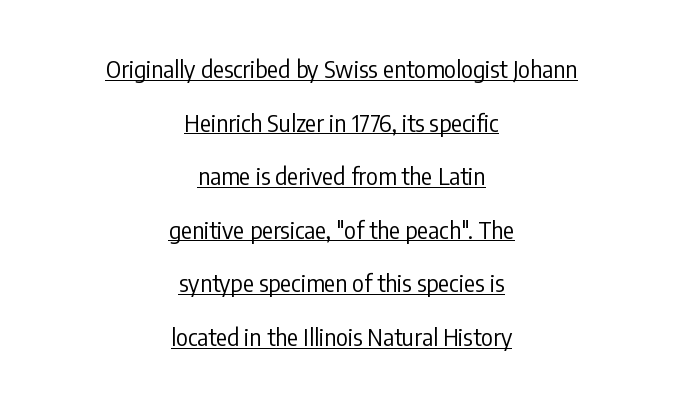
The typesetter chose a symmetrical, centered arrangement here. Check the space under the baseline: a stroke is drawn there. Is the stroke heavy? The answer is a plain regular-or-lighter. No extra tracking has been applied to these lines.
